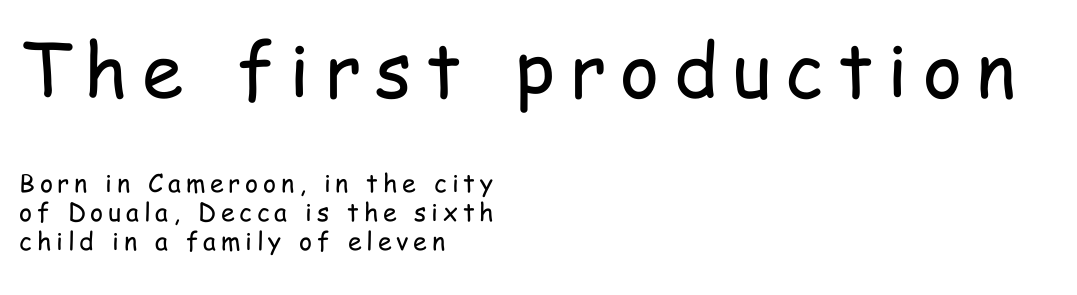
{"serif": "no", "italic": "no", "bold": "no", "weight": "regular", "width": "condensed", "stroke_contrast": "low", "x_height": "medium", "monospaced": "no", "underline": "no", "align": "left", "line_spacing_ratio": 1.16, "larger_block": "first", "size_ratio": 3.0, "glyph_px": 75}
